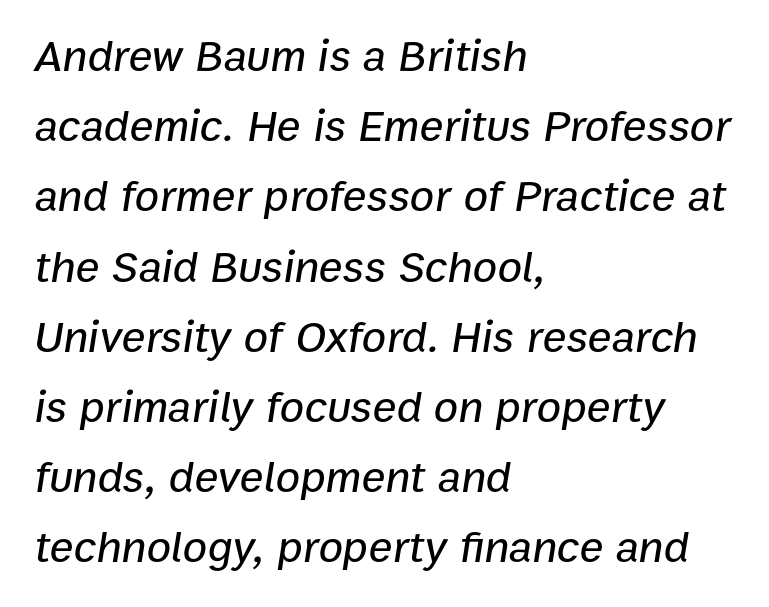
Every row of glyphs begins at an identical x-position on the left. Short note: letters normally spaced. Varying glyph widths throughout — classic text-font behaviour. Plain, unruled lines of type. Line spacing here is normal.
